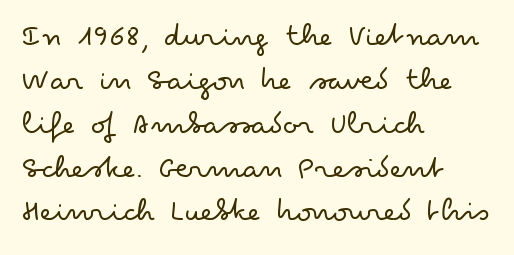
The image shows 34 px light, wide sans-serif type, upright; set left-aligned, normal line spacing (1.29x), normal letter spacing, not underlined; low stroke contrast and a small x-height.
